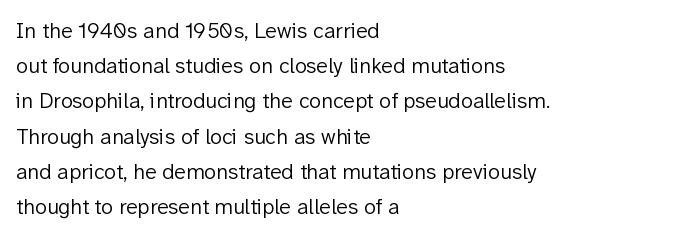
A quiet, ordinary-to-light weight characterises the typeface. Default kerning and tracking; the words read as compact shapes. These lines stack with their left ends in a neat column. The leading is moderate, giving the passage an even texture.
